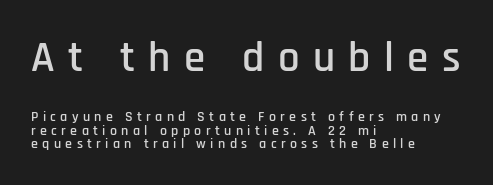
{"serif": "no", "italic": "no", "width": "condensed", "stroke_contrast": "low", "x_height": "large", "monospaced": "no", "underline": "no", "align": "left", "line_spacing": "tight", "line_spacing_ratio": 0.97, "letter_spacing": "wide", "letter_spacing_em": 0.31, "larger_block": "first", "size_ratio": 3.07, "glyph_px": 43}
